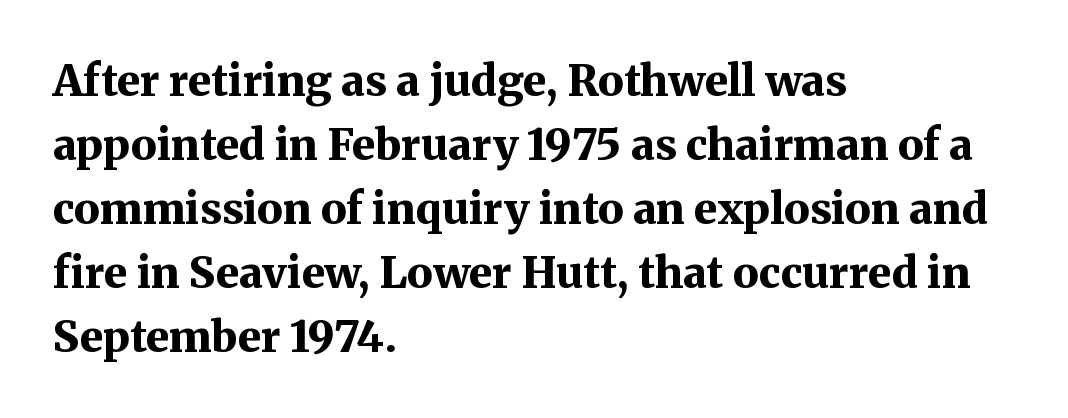
{"serif": "yes", "italic": "no", "bold": "yes", "weight": "bold", "width": "normal", "stroke_contrast": "medium", "x_height": "medium", "monospaced": "no", "underline": "no", "align": "left", "line_spacing": "normal", "line_spacing_ratio": 1.49, "letter_spacing": "normal", "letter_spacing_em": 0.0, "glyph_px": 43}
